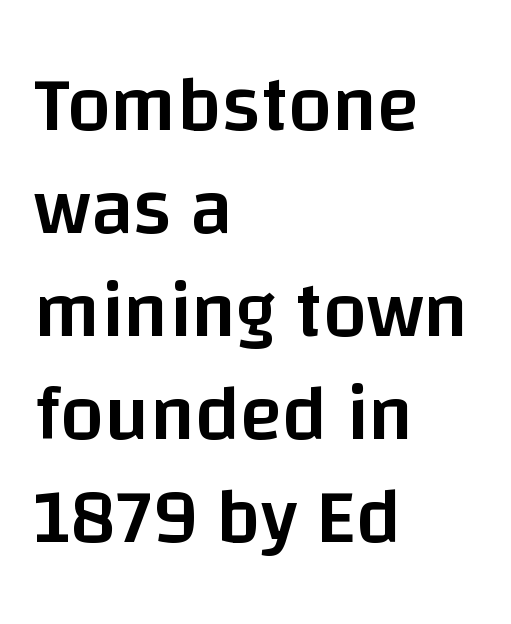
{"serif": "no", "italic": "no", "bold": "semi", "weight": "semibold", "width": "normal", "stroke_contrast": "low", "x_height": "large", "monospaced": "no", "underline": "no", "align": "left", "line_spacing": "normal", "line_spacing_ratio": 1.32, "letter_spacing": "normal", "letter_spacing_em": 0.0, "glyph_px": 78}
